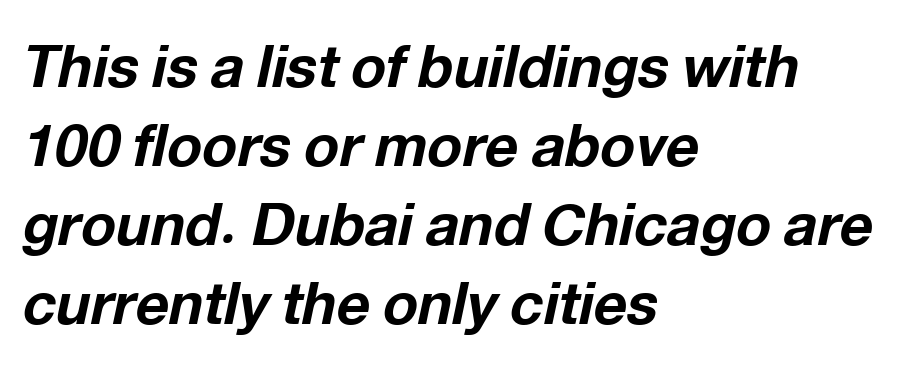
{"italic": "yes", "lean": "right", "slant_degrees": 12, "bold": "yes", "weight": "bold", "width": "normal", "stroke_contrast": "low", "x_height": "medium", "monospaced": "no", "underline": "no", "align": "left", "line_spacing": "normal", "line_spacing_ratio": 1.36, "letter_spacing": "normal", "letter_spacing_em": 0.0, "glyph_px": 58}
